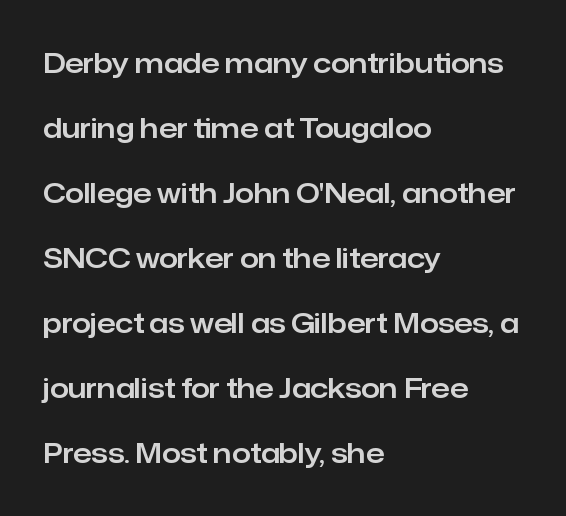
{"italic": "no", "underline": "no", "align": "left", "line_spacing": "loose", "line_spacing_ratio": 2.41, "letter_spacing": "normal", "letter_spacing_em": 0.0, "glyph_px": 27}
